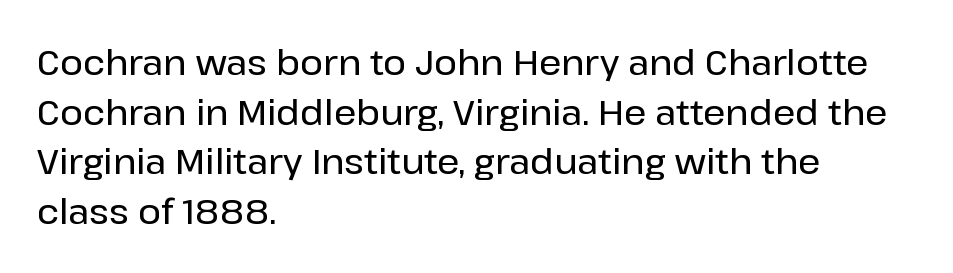
Q: Is the text italic (slanted)? A: No, it is upright.
Q: Is the typeface a serif or a sans-serif typeface? A: Sans-serif.
Q: Is the text underlined? A: No.
Q: How is the paragraph aligned? A: Left-aligned.
Q: Is the spacing between letters normal or unusually wide? A: Normal.
Q: Is the spacing between lines tight, normal or loose? A: Normal.
Q: Width (condensed, normal, or wide)? A: Normal.
Q: Stroke contrast? A: Low.
Q: x-height? A: Medium.
Q: Monospaced? A: No.
